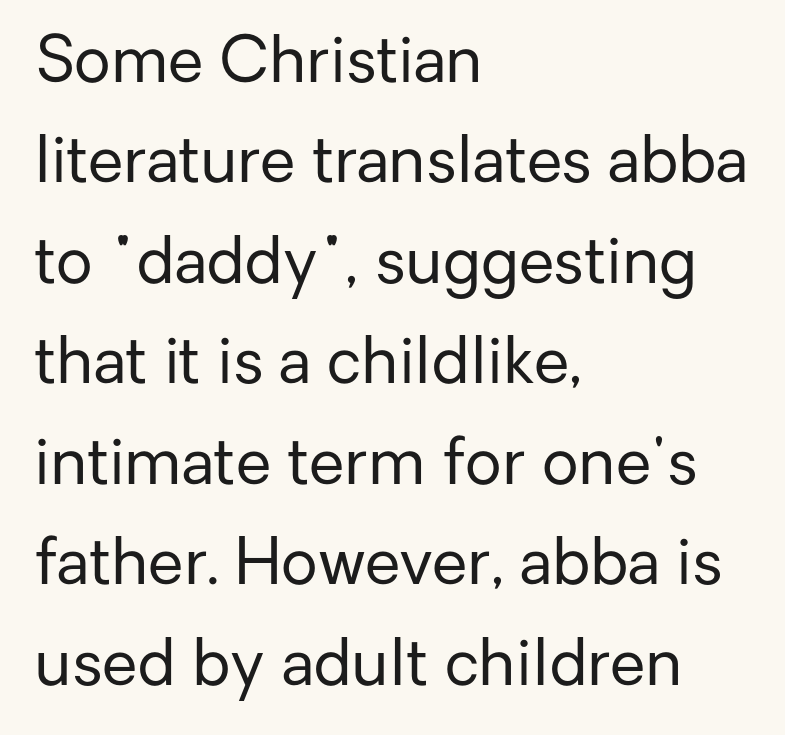
The image shows 64 px regular-weight sans-serif type, upright; set left-aligned, normal line spacing (1.57x), normal letter spacing, not underlined; low stroke contrast and a medium x-height.
